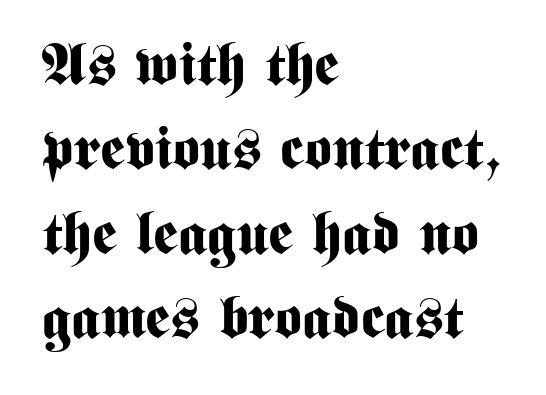
{"serif": "no", "italic": "no", "bold": "yes", "weight": "bold", "width": "condensed", "stroke_contrast": "medium", "x_height": "medium", "monospaced": "no", "underline": "no", "align": "left", "line_spacing": "normal", "line_spacing_ratio": 1.43, "letter_spacing": "normal", "letter_spacing_em": 0.0, "glyph_px": 59}
